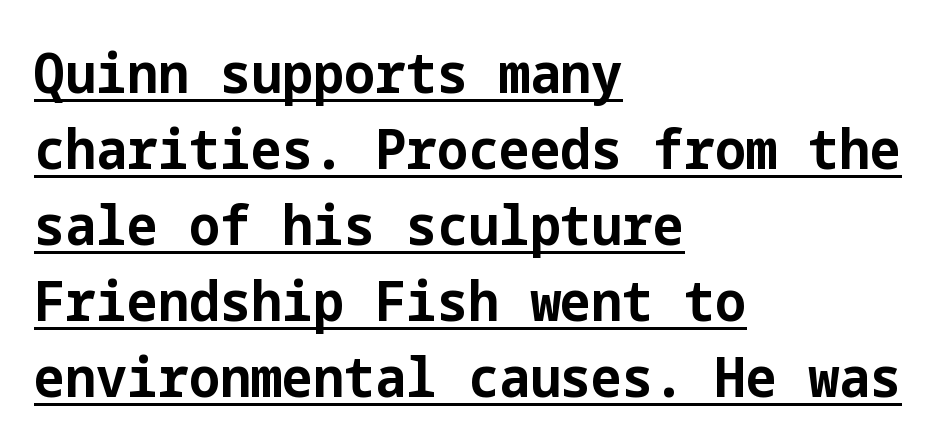
Check the space under the baseline: a stroke is drawn there. The rendering anchors every line to the left-hand side. Posture: upright roman. Strong, thick strokes mark this as bold type. Successive baselines arrive at the customary interval. Nothing sits at the stroke ends, so this counts as sans-serif.
